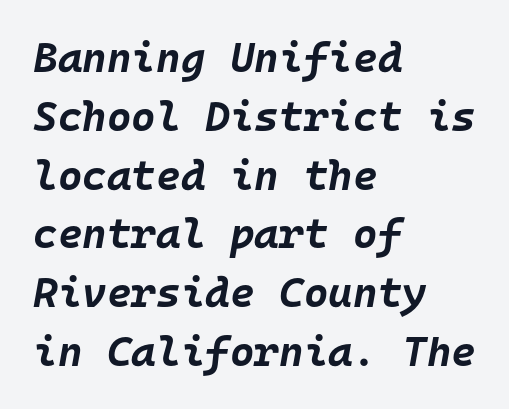
{"italic": "yes", "lean": "right", "slant_degrees": 10, "bold": "yes", "weight": "bold", "width": "normal", "stroke_contrast": "low", "x_height": "large", "monospaced": "yes", "underline": "no", "align": "left", "line_spacing": "normal", "line_spacing_ratio": 1.4, "letter_spacing": "normal", "letter_spacing_em": 0.0, "glyph_px": 42}
